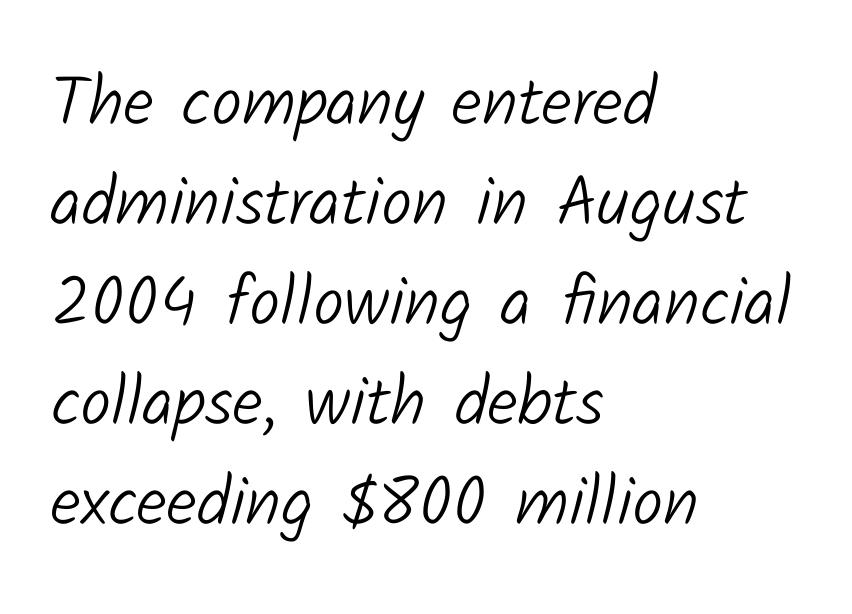
{"serif": "no", "bold": "no", "weight": "light", "width": "normal", "stroke_contrast": "low", "x_height": "medium", "monospaced": "no", "underline": "no", "align": "left", "line_spacing": "normal", "line_spacing_ratio": 1.45, "letter_spacing": "normal", "letter_spacing_em": 0.0, "glyph_px": 69}
